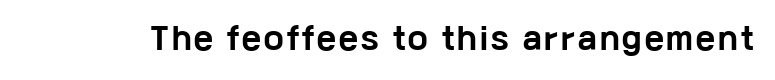
Q: Is the text bold? A: Yes.
Q: Is the text italic (slanted)? A: No, it is upright.
Q: Is the typeface a serif or a sans-serif typeface? A: Sans-serif.
Q: Is the text underlined? A: No.
Q: Width (condensed, normal, or wide)? A: Wide.
Q: Stroke contrast? A: Low.
Q: x-height? A: Medium.
Q: Monospaced? A: No.
